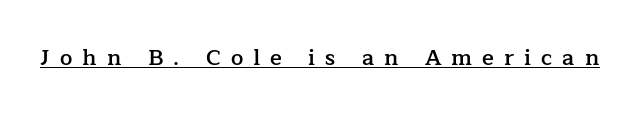
{"italic": "no", "bold": "semi", "underline": "yes", "letter_spacing": "wide", "letter_spacing_em": 0.46, "glyph_px": 22}
